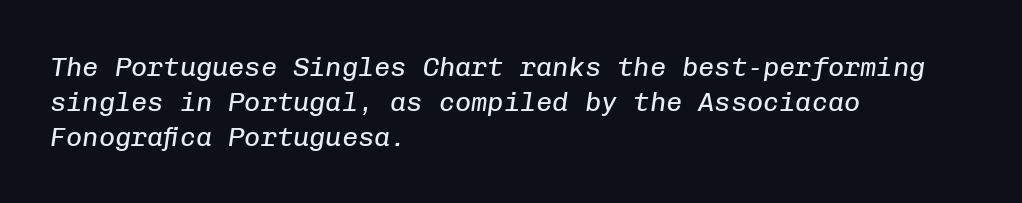
Line starts are locked; line ends wander. In terms of letterspacing, this is plain default setting. Evenly set lines give the paragraph a standard silhouette. Lines of text with bare space underneath. No letter is thick-stroked: the sample isn't bold. You can tell it's italic because the verticals aren't actually vertical.
